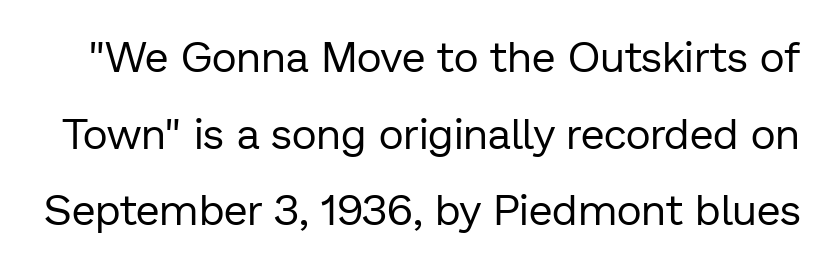
Observe the absence of serifs on each vertical stroke in this sample. Stroke mass is kept to a normal reading level or below. This sample has the flowing, uneven cadence of proportional lettering. The typography opts for an upright posture over an oblique one.
